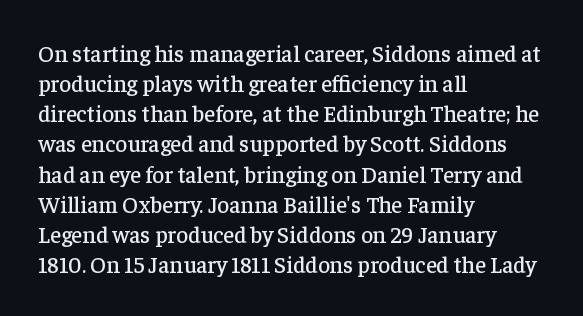
Q: Is the text italic (slanted)? A: No, it is upright.
Q: Is the text underlined? A: No.
Q: How is the paragraph aligned? A: Left-aligned.
Q: Is the spacing between letters normal or unusually wide? A: Normal.
Q: Is the spacing between lines tight, normal or loose? A: Normal.
